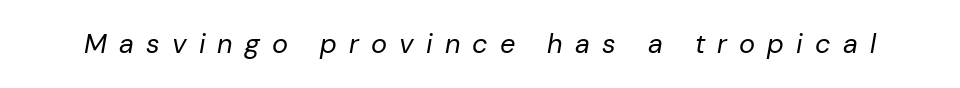
{"italic": "yes", "lean": "right", "slant_degrees": 10, "bold": "no", "underline": "no", "letter_spacing": "wide", "letter_spacing_em": 0.45, "glyph_px": 27}
